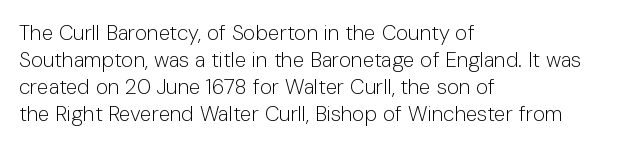
Q: Is the text bold? A: No.
Q: Is the text italic (slanted)? A: No, it is upright.
Q: Is the text underlined? A: No.
Q: How is the paragraph aligned? A: Left-aligned.
Q: Is the spacing between letters normal or unusually wide? A: Normal.
Q: Is the spacing between lines tight, normal or loose? A: Normal.
